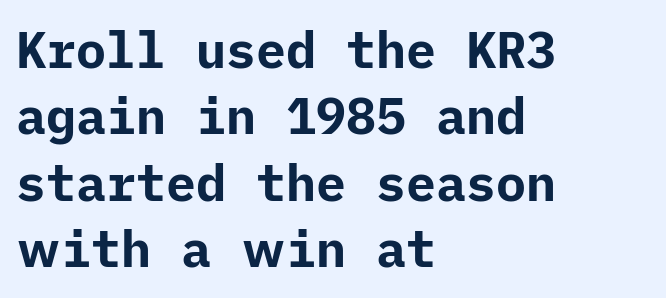
{"serif": "no", "italic": "no", "bold": "yes", "weight": "bold", "width": "normal", "stroke_contrast": "low", "x_height": "medium", "underline": "no", "align": "left", "line_spacing": "normal", "line_spacing_ratio": 1.33, "letter_spacing": "normal", "letter_spacing_em": 0.0, "glyph_px": 50}
